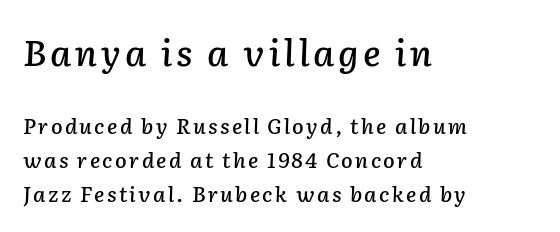
The lettering tilts uniformly, giving the passage an italic look. Letters rest on an invisible, unmarked baseline. The block sitting higher on the canvas is the one with enlarged characters. Leftover space on each line is placed entirely after the last word. In terms of leading, this rendering sits right in the middle. The rendering uses natural spacing where letterforms have individual widths.
